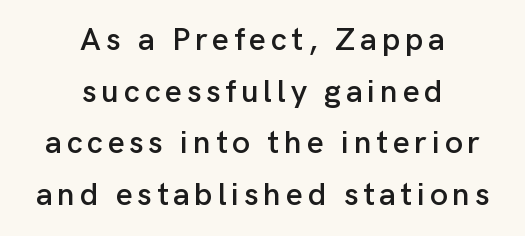
{"serif": "no", "italic": "no", "width": "normal", "stroke_contrast": "low", "x_height": "medium", "monospaced": "no", "underline": "no", "align": "center", "line_spacing": "normal", "line_spacing_ratio": 1.61, "glyph_px": 32}
